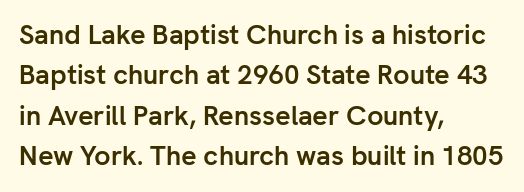
Q: Is the text bold? A: Yes.
Q: Is the text italic (slanted)? A: No, it is upright.
Q: Is the text underlined? A: No.
Q: How is the paragraph aligned? A: Left-aligned.
Q: Is the spacing between letters normal or unusually wide? A: Normal.
Q: Is the spacing between lines tight, normal or loose? A: Normal.
